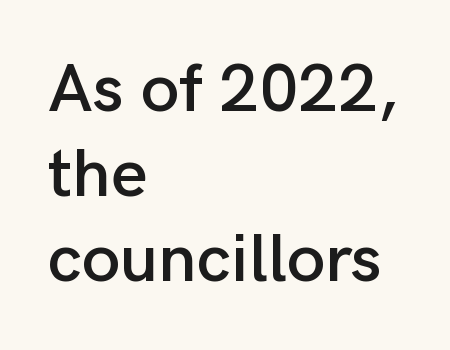
Q: Is the text italic (slanted)? A: No, it is upright.
Q: Is the typeface a serif or a sans-serif typeface? A: Sans-serif.
Q: Is the text underlined? A: No.
Q: How is the paragraph aligned? A: Left-aligned.
Q: Is the spacing between letters normal or unusually wide? A: Normal.
Q: Width (condensed, normal, or wide)? A: Normal.
Q: Stroke contrast? A: Low.
Q: x-height? A: Medium.
Q: Monospaced? A: No.
